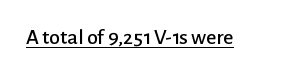
Compared with typical body copy, the letter spacing here is the same. Honestly, the underline is the first thing you notice here. No italicization has been applied; the sample stays upright.
